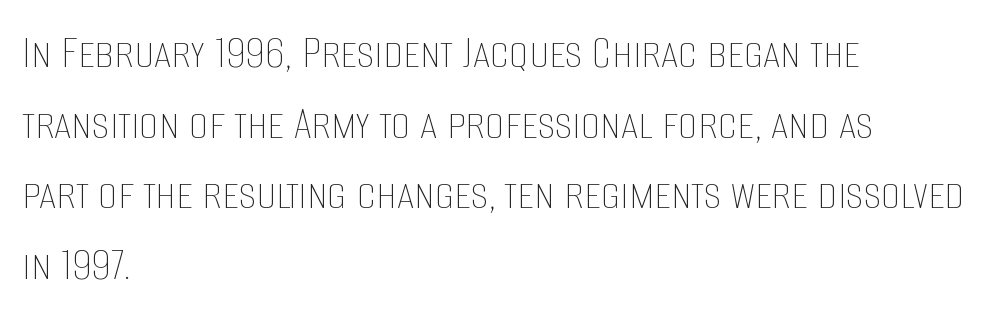
Q: Is the text bold? A: No.
Q: Is the text italic (slanted)? A: No, it is upright.
Q: Is the text underlined? A: No.
Q: How is the paragraph aligned? A: Left-aligned.
Q: Is the spacing between letters normal or unusually wide? A: Normal.
Q: Is the spacing between lines tight, normal or loose? A: Normal.
Q: Width (condensed, normal, or wide)? A: Condensed.
Q: Stroke contrast? A: Low.
Q: x-height? A: Large.
Q: Monospaced? A: No.
